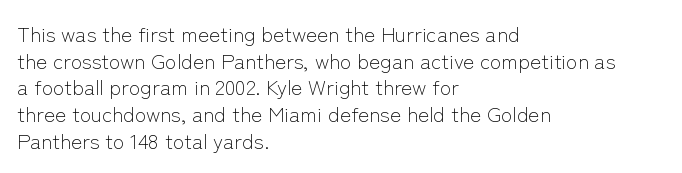
The image shows 21 px text type, upright; set left-aligned, normal line spacing (1.27x), normal letter spacing, not underlined.
